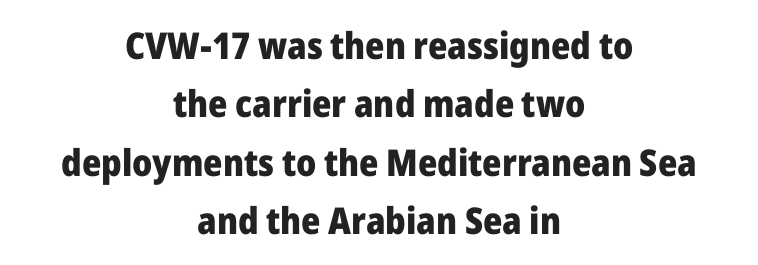
Q: Is the text bold? A: Yes.
Q: Is the text italic (slanted)? A: No, it is upright.
Q: Is the typeface a serif or a sans-serif typeface? A: Sans-serif.
Q: Is the text underlined? A: No.
Q: How is the paragraph aligned? A: Centered.
Q: Is the spacing between letters normal or unusually wide? A: Normal.
Q: Is the spacing between lines tight, normal or loose? A: Normal.
Q: Width (condensed, normal, or wide)? A: Normal.
Q: Stroke contrast? A: Low.
Q: x-height? A: Medium.
Q: Monospaced? A: No.
